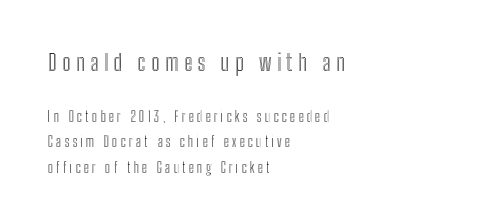
Q: Is the text italic (slanted)? A: No, it is upright.
Q: Is the text underlined? A: No.
Q: How is the paragraph aligned? A: Left-aligned.
Q: Is the spacing between letters normal or unusually wide? A: Unusually wide.
Q: Which block of text is set in a larger size, the first (top) or the second (bottom)? A: The first (top) one.
